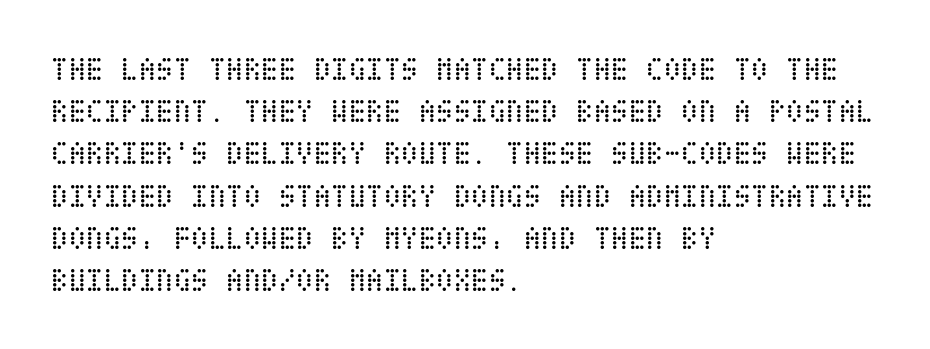
Quick note: not italic, upright. Horizontally, the lines are justified to the leading edge only. Is the type heavy? It reads as light-to-regular instead. These lines keep a tight, regular rhythm from letter to letter. The glyphs are unaccompanied by any horizontal stroke below them.
